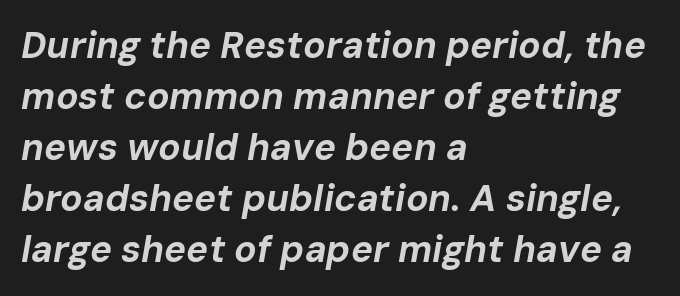
Leftover space on each line is placed entirely after the last word. Honestly, the row spacing looks completely unremarkable. The gaps between neighbouring characters are ordinary and unremarkable. Anything drawn beneath the words? Only blank space. The passage shown leans; its letterforms are oblique.
